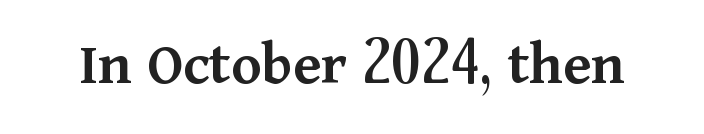
Letterform terminals end in serifs throughout the passage. Decoration check: the copy has no underline. There is no visible air inserted between adjacent glyphs. These lines are rendered in a variable-pitch font. Italic: no, the glyphs are upright roman. The strokes are fattened partway — semibold, not bold.
